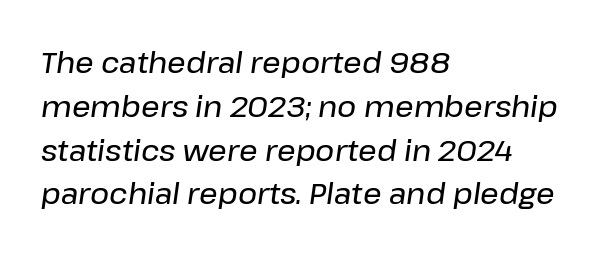
The rendering uses a moderate line-height, typical for paragraphs. The glyphs are unaccompanied by any horizontal stroke below them. The letters sit at their default tracking, neither squeezed nor spread. You can tell it's italic because the verticals aren't actually vertical.
